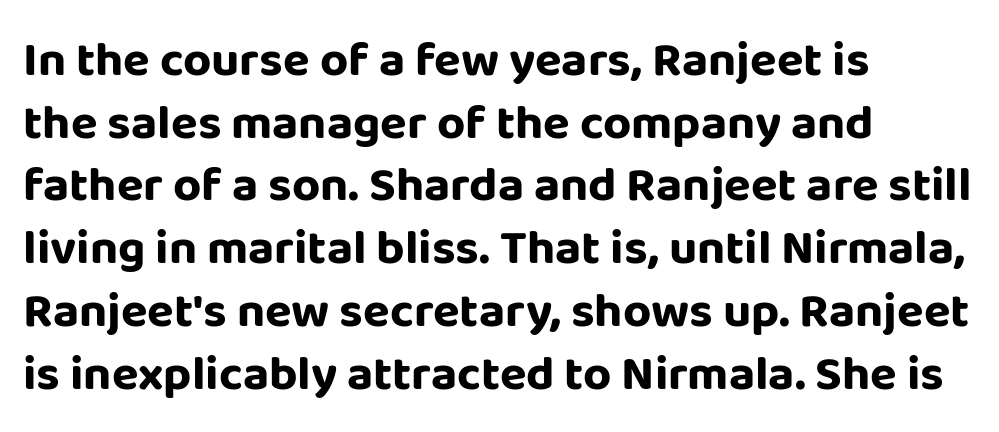
Q: Is the text bold? A: Yes.
Q: Is the text italic (slanted)? A: No, it is upright.
Q: Is the typeface a serif or a sans-serif typeface? A: Sans-serif.
Q: Is the text underlined? A: No.
Q: How is the paragraph aligned? A: Left-aligned.
Q: Is the spacing between letters normal or unusually wide? A: Normal.
Q: Is the spacing between lines tight, normal or loose? A: Normal.
Q: Width (condensed, normal, or wide)? A: Normal.
Q: Stroke contrast? A: Low.
Q: x-height? A: Large.
Q: Monospaced? A: No.
